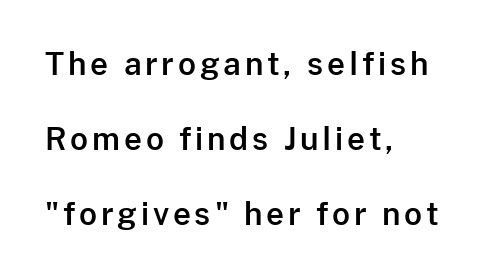
Q: Is the text italic (slanted)? A: No, it is upright.
Q: Is the typeface a serif or a sans-serif typeface? A: Sans-serif.
Q: Is the text underlined? A: No.
Q: How is the paragraph aligned? A: Left-aligned.
Q: Is the spacing between lines tight, normal or loose? A: Loose.
Q: Width (condensed, normal, or wide)? A: Normal.
Q: Stroke contrast? A: Low.
Q: x-height? A: Medium.
Q: Monospaced? A: No.
